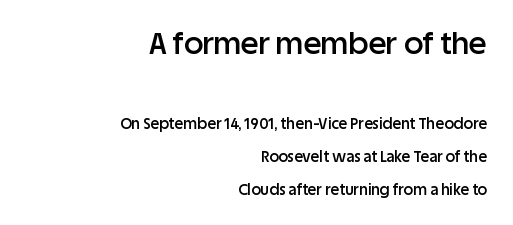
Check where the strokes stop: nothing finishes them off — pure sans. On the weight axis this lands at semibold, roughly 600. The rendering uses natural spacing where letterforms have individual widths. Type size steps down from the first block to the second. Posture: upright roman. Which margin do the lines hug? The right one — the left edge is uneven.
